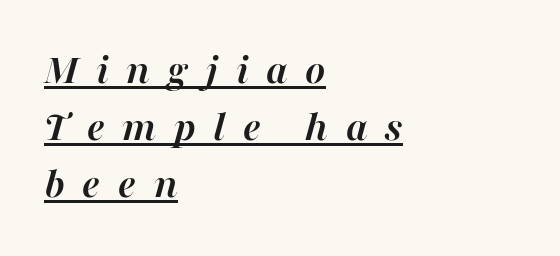
{"italic": "yes", "lean": "right", "slant_degrees": 16, "bold": "yes", "weight": "semibold", "width": "normal", "stroke_contrast": "high", "x_height": "medium", "monospaced": "no", "underline": "yes", "align": "left", "line_spacing": "normal", "line_spacing_ratio": 1.33, "letter_spacing": "wide", "letter_spacing_em": 0.41, "glyph_px": 43}
